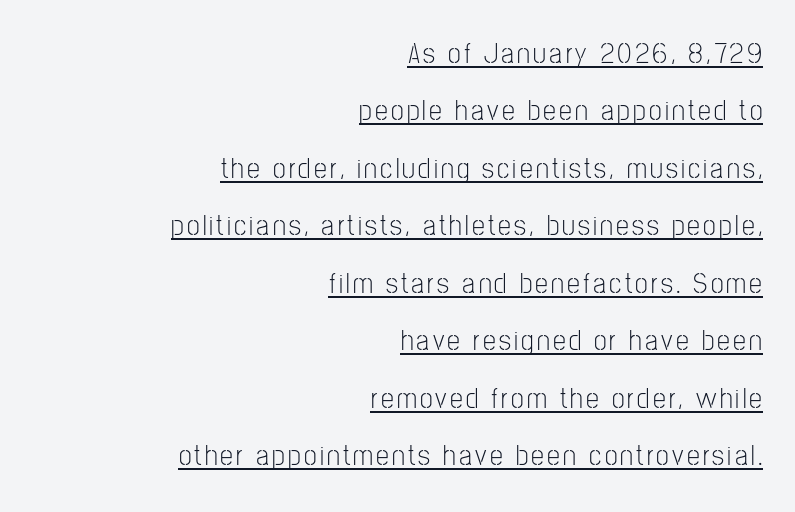
{"serif": "no", "italic": "no", "bold": "no", "weight": "light", "width": "condensed", "stroke_contrast": "low", "x_height": "medium", "monospaced": "no", "underline": "yes", "align": "right", "line_spacing": "loose", "line_spacing_ratio": 1.98, "glyph_px": 29}
